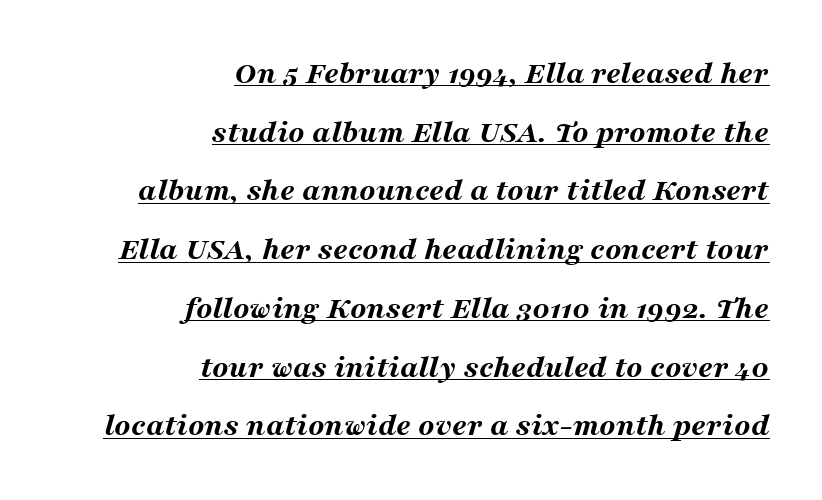
Q: Is the text bold? A: Yes.
Q: Is the text italic (slanted)? A: Yes, it leans right by about 16 degrees.
Q: Is the text underlined? A: Yes.
Q: How is the paragraph aligned? A: Right-aligned.
Q: Is the spacing between letters normal or unusually wide? A: Normal.
Q: Width (condensed, normal, or wide)? A: Wide.
Q: Stroke contrast? A: Medium.
Q: x-height? A: Medium.
Q: Monospaced? A: No.
